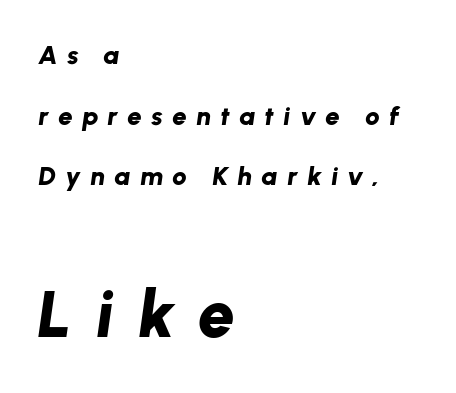
The image shows 66 px bold type, italic (leaning right); set left-aligned, loose line spacing (2.33x), unusually wide letter spacing (+0.36 em), not underlined; the second (bottom) block is 2.54x larger; low stroke contrast and a medium x-height.
